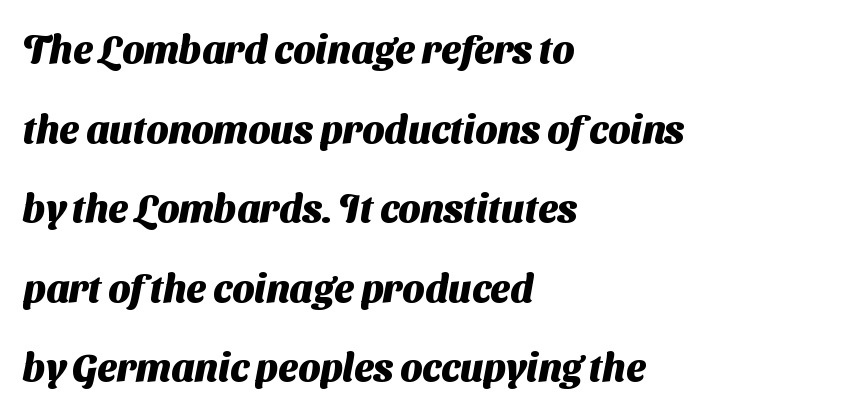
The image shows 39 px heavy sans-serif type; set left-aligned, loose line spacing (2.04x), normal letter spacing, not underlined; medium stroke contrast and a medium x-height.
